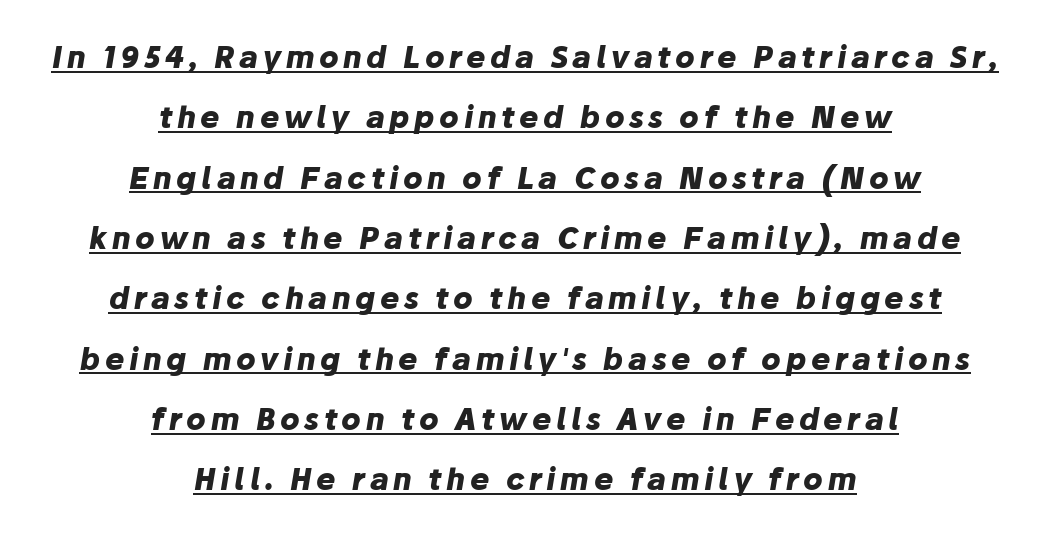
{"italic": "yes", "lean": "right", "slant_degrees": 10, "bold": "yes", "weight": "heavy", "width": "normal", "stroke_contrast": "low", "x_height": "medium", "monospaced": "no", "underline": "yes", "align": "center", "line_spacing": "loose", "line_spacing_ratio": 2.08, "glyph_px": 29}
